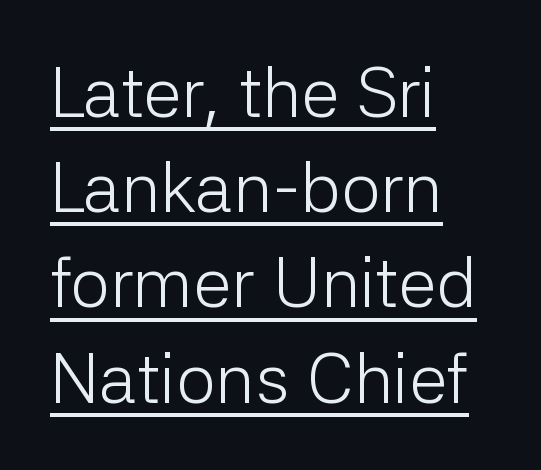
The letters advance in unequal steps, a hallmark of proportional type. Leading matches the norm, producing a regular column. Layout note: lines flush left. How are the letters spaced? Ordinarily, with no added tracking. Quick note: underline on.
